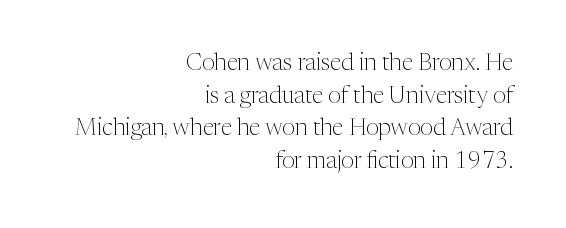
Beneath every word, the page is bare. Stroke mass is kept to a normal reading level or below. The type sits square on the baseline with zero lean. Regarding leading, the lines here are spaced in the standard way. The letters sit at their default tracking, neither squeezed nor spread. Right-aligned paragraph, ragged on the left.
